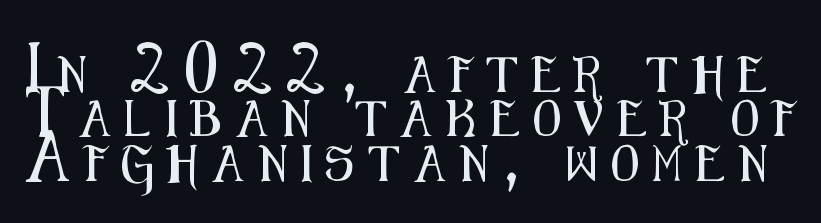
Q: Is the text italic (slanted)? A: No, it is upright.
Q: Is the text underlined? A: No.
Q: Is the spacing between letters normal or unusually wide? A: Unusually wide.
Q: Width (condensed, normal, or wide)? A: Condensed.
Q: Stroke contrast? A: Medium.
Q: x-height? A: Medium.
Q: Monospaced? A: No.
